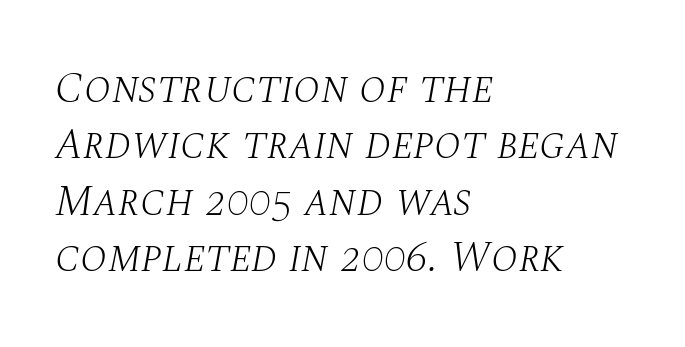
Default kerning and tracking; the words read as compact shapes. Think of a printed novel: that variable character pitch is what you see here. A bare baseline throughout the passage. The type family on display is of the serif kind. In CSS terms this would be text-align: left. Is the type heavy? It reads as light-to-regular instead.
